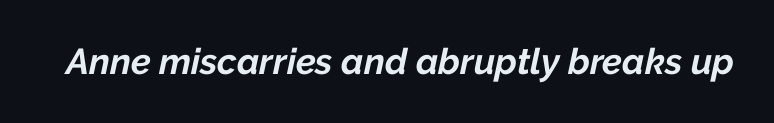
Q: Is the text bold? A: Yes.
Q: Is the text italic (slanted)? A: Yes, it leans right by about 12 degrees.
Q: Is the text underlined? A: No.
Q: Is the spacing between letters normal or unusually wide? A: Normal.
Q: Width (condensed, normal, or wide)? A: Normal.
Q: Stroke contrast? A: Low.
Q: x-height? A: Medium.
Q: Monospaced? A: No.
